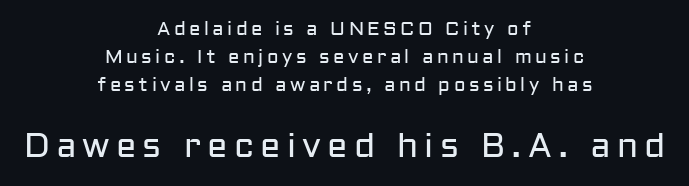
Q: Is the text bold? A: No.
Q: Is the text italic (slanted)? A: No, it is upright.
Q: Is the typeface a serif or a sans-serif typeface? A: Sans-serif.
Q: Is the text underlined? A: No.
Q: How is the paragraph aligned? A: Centered.
Q: Is the spacing between lines tight, normal or loose? A: Normal.
Q: Which block of text is set in a larger size, the first (top) or the second (bottom)? A: The second (bottom) one.
Q: Width (condensed, normal, or wide)? A: Normal.
Q: Stroke contrast? A: Low.
Q: x-height? A: Medium.
Q: Monospaced? A: No.
